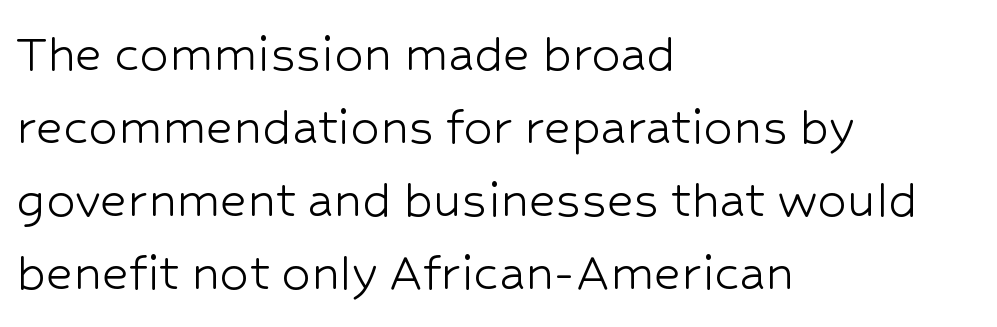
{"serif": "no", "italic": "no", "bold": "no", "weight": "light", "width": "normal", "stroke_contrast": "low", "x_height": "medium", "monospaced": "no", "underline": "no", "align": "left", "line_spacing": "normal", "line_spacing_ratio": 1.26, "letter_spacing": "normal", "letter_spacing_em": 0.0, "glyph_px": 58}
